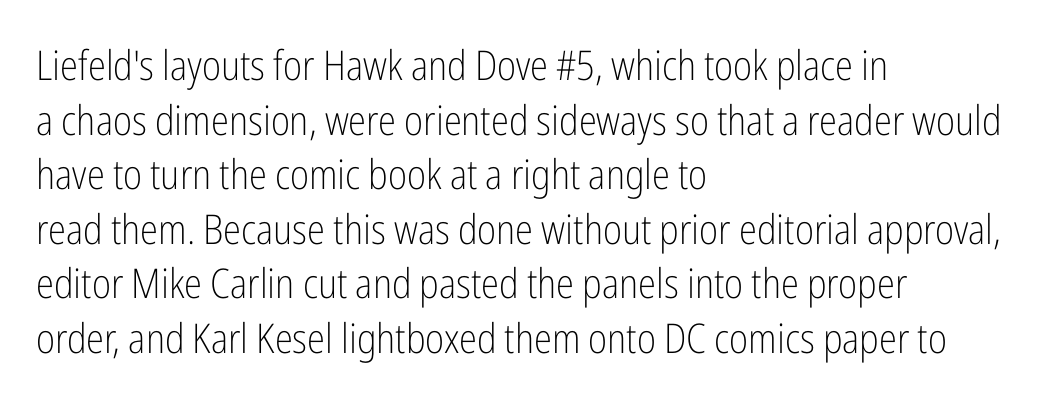
Q: Is the text bold? A: No.
Q: Is the text italic (slanted)? A: No, it is upright.
Q: Is the typeface a serif or a sans-serif typeface? A: Sans-serif.
Q: Is the text underlined? A: No.
Q: How is the paragraph aligned? A: Left-aligned.
Q: Is the spacing between letters normal or unusually wide? A: Normal.
Q: Is the spacing between lines tight, normal or loose? A: Normal.
Q: Width (condensed, normal, or wide)? A: Condensed.
Q: Stroke contrast? A: Low.
Q: x-height? A: Medium.
Q: Monospaced? A: No.
